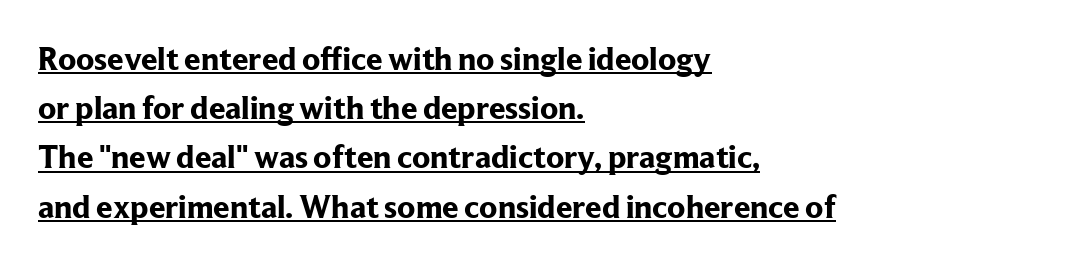
{"serif": "yes", "italic": "no", "bold": "yes", "weight": "bold", "width": "normal", "stroke_contrast": "low", "x_height": "medium", "monospaced": "no", "underline": "yes", "align": "left", "line_spacing": "normal", "line_spacing_ratio": 1.49, "letter_spacing": "normal", "letter_spacing_em": 0.0, "glyph_px": 33}
